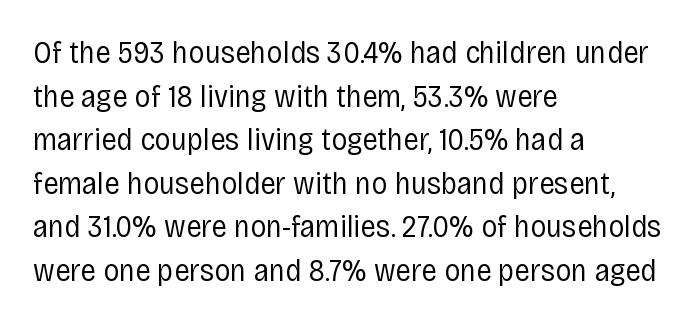
Q: Is the text bold? A: No.
Q: Is the text italic (slanted)? A: No, it is upright.
Q: Is the typeface a serif or a sans-serif typeface? A: Sans-serif.
Q: Is the text underlined? A: No.
Q: How is the paragraph aligned? A: Left-aligned.
Q: Is the spacing between letters normal or unusually wide? A: Normal.
Q: Is the spacing between lines tight, normal or loose? A: Normal.
Q: Width (condensed, normal, or wide)? A: Condensed.
Q: Stroke contrast? A: Low.
Q: x-height? A: Large.
Q: Monospaced? A: No.
